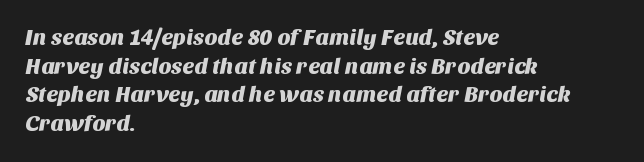
{"underline": "no", "align": "left", "line_spacing": "normal", "line_spacing_ratio": 1.3, "letter_spacing": "normal", "letter_spacing_em": 0.0, "glyph_px": 22}
